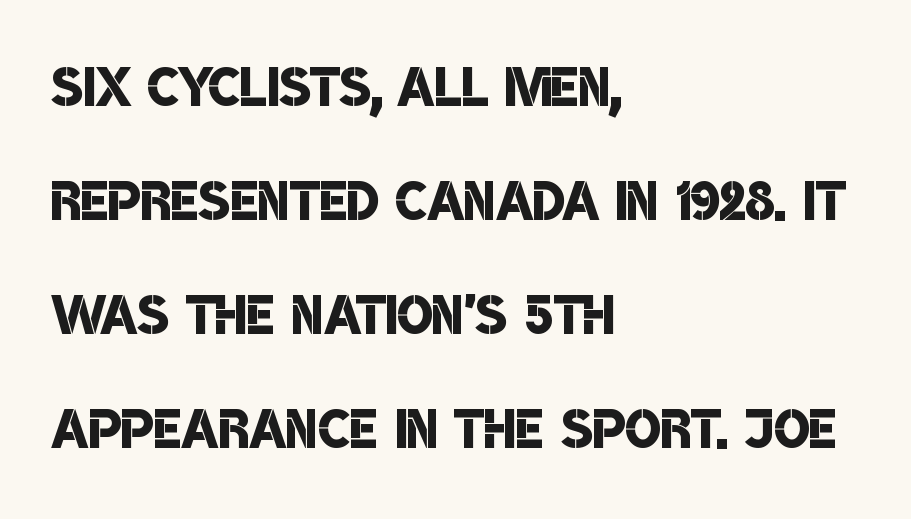
Q: Is the text bold? A: Semi-bold.
Q: Is the typeface a serif or a sans-serif typeface? A: Sans-serif.
Q: Is the text underlined? A: No.
Q: How is the paragraph aligned? A: Left-aligned.
Q: Is the spacing between letters normal or unusually wide? A: Normal.
Q: Is the spacing between lines tight, normal or loose? A: Normal.
Q: Width (condensed, normal, or wide)? A: Condensed.
Q: Stroke contrast? A: Low.
Q: x-height? A: Large.
Q: Monospaced? A: No.
